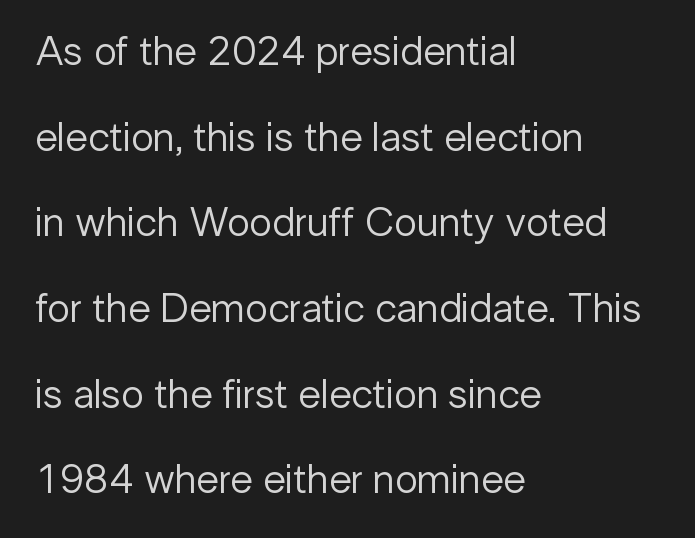
Q: Is the text bold? A: No.
Q: Is the text italic (slanted)? A: No, it is upright.
Q: Is the typeface a serif or a sans-serif typeface? A: Sans-serif.
Q: Is the text underlined? A: No.
Q: How is the paragraph aligned? A: Left-aligned.
Q: Is the spacing between letters normal or unusually wide? A: Normal.
Q: Is the spacing between lines tight, normal or loose? A: Loose.
Q: Width (condensed, normal, or wide)? A: Normal.
Q: Stroke contrast? A: Low.
Q: x-height? A: Medium.
Q: Monospaced? A: No.
